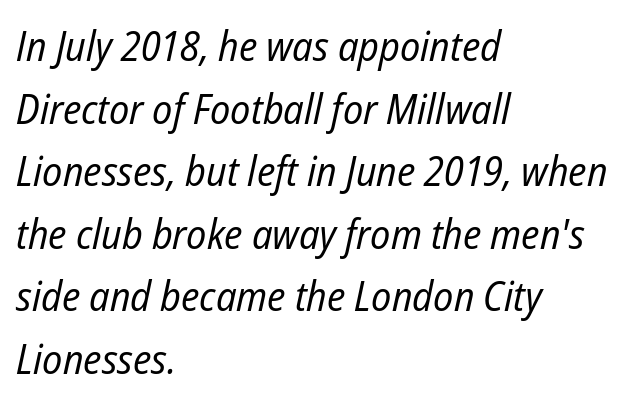
The image shows 42 px regular-weight, condensed type, italic (leaning right); set left-aligned, normal line spacing (1.49x), normal letter spacing, not underlined; low stroke contrast and a medium x-height.
